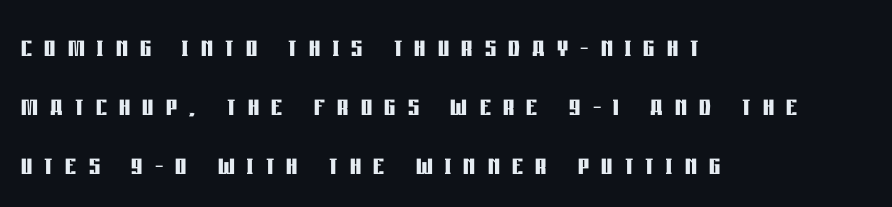
Q: Is the text bold? A: Yes.
Q: Is the text italic (slanted)? A: No, it is upright.
Q: Is the typeface a serif or a sans-serif typeface? A: Sans-serif.
Q: Is the text underlined? A: No.
Q: How is the paragraph aligned? A: Left-aligned.
Q: Is the spacing between letters normal or unusually wide? A: Unusually wide.
Q: Is the spacing between lines tight, normal or loose? A: Normal.
Q: Width (condensed, normal, or wide)? A: Condensed.
Q: Stroke contrast? A: Low.
Q: x-height? A: Large.
Q: Monospaced? A: No.
